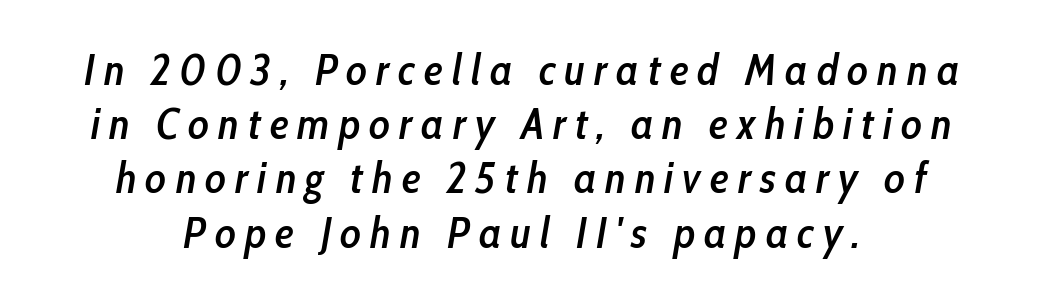
The font is running at a semibold setting, under full bold. The passage shown is typed in a proportional face where columns would drift. The rows are spaced the way most documents space them. The foot of each line stays bare and open.
